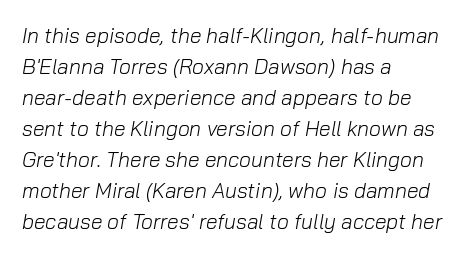
Q: Is the text bold? A: No.
Q: Is the text italic (slanted)? A: Yes, it leans right by about 10 degrees.
Q: Is the text underlined? A: No.
Q: How is the paragraph aligned? A: Left-aligned.
Q: Is the spacing between letters normal or unusually wide? A: Normal.
Q: Is the spacing between lines tight, normal or loose? A: Normal.
